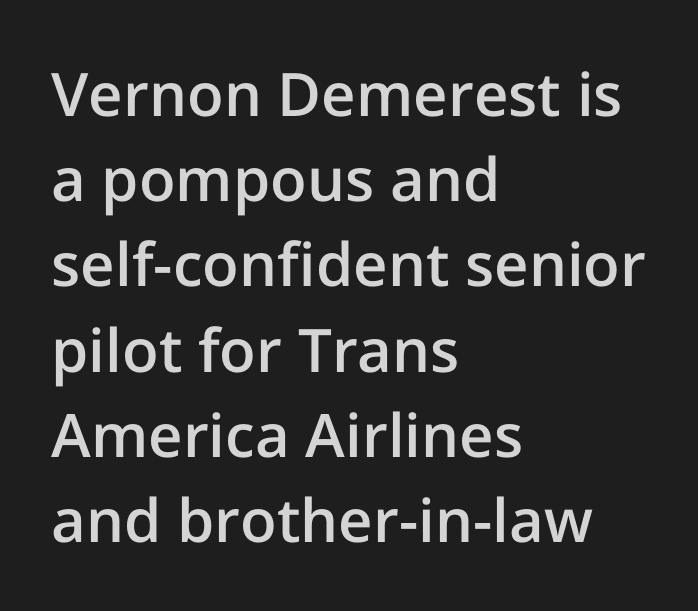
The image shows 60 px semibold sans-serif type, upright; set left-aligned, normal line spacing (1.42x), normal letter spacing, not underlined; low stroke contrast and a medium x-height.
